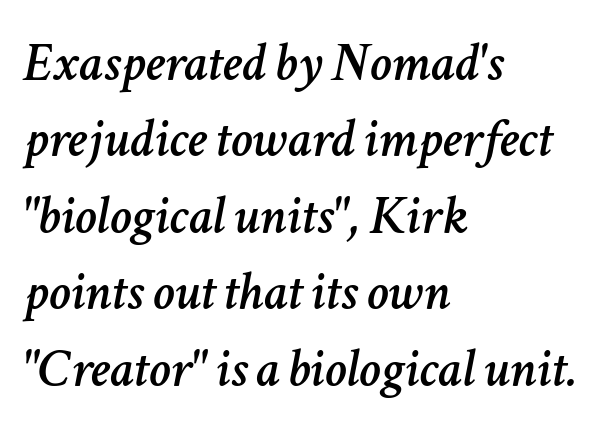
{"italic": "yes", "lean": "right", "slant_degrees": 11, "width": "normal", "stroke_contrast": "low", "x_height": "medium", "monospaced": "no", "underline": "no", "align": "left", "line_spacing": "normal", "line_spacing_ratio": 1.39, "letter_spacing": "normal", "letter_spacing_em": 0.0, "glyph_px": 55}
